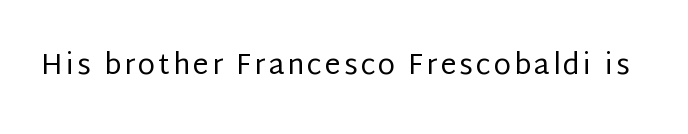
Q: Is the text bold? A: No.
Q: Is the text italic (slanted)? A: No, it is upright.
Q: Is the typeface a serif or a sans-serif typeface? A: Sans-serif.
Q: Is the text underlined? A: No.
Q: Width (condensed, normal, or wide)? A: Normal.
Q: Stroke contrast? A: Low.
Q: x-height? A: Large.
Q: Monospaced? A: No.
